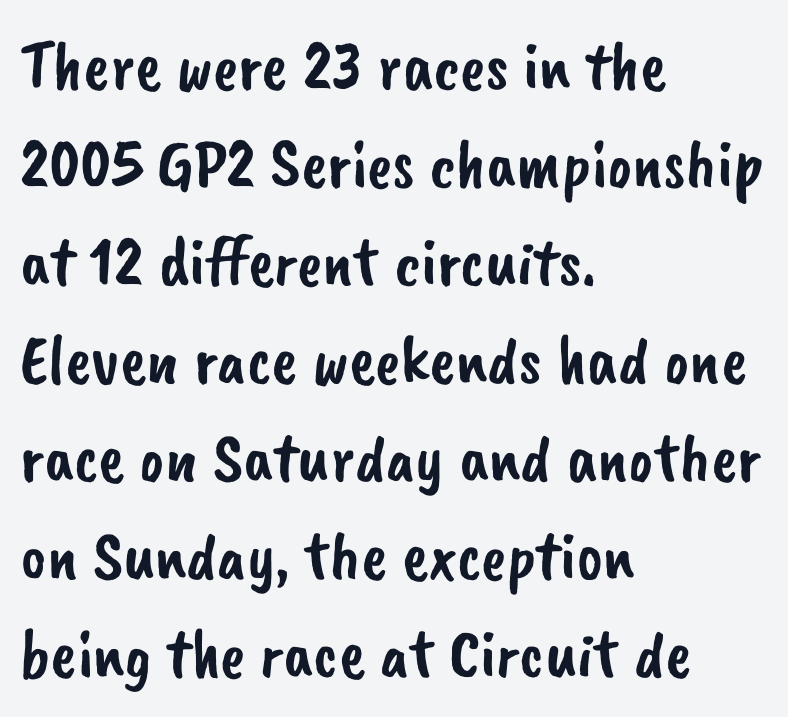
{"serif": "no", "width": "normal", "stroke_contrast": "low", "x_height": "small", "monospaced": "no", "underline": "no", "align": "left", "line_spacing": "normal", "line_spacing_ratio": 1.4, "letter_spacing": "normal", "letter_spacing_em": 0.0, "glyph_px": 70}
